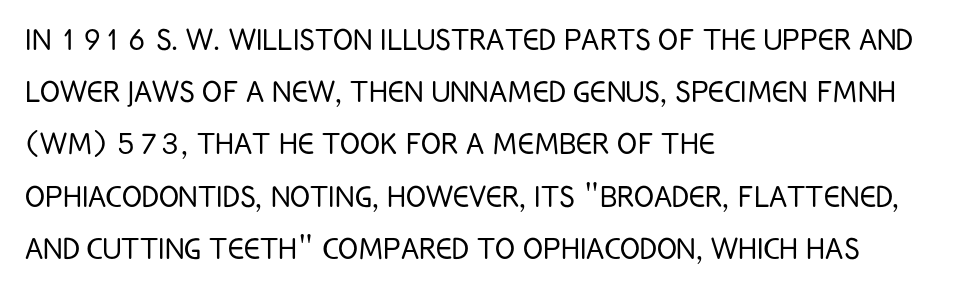
The image shows 37 px light, condensed sans-serif type, upright; set left-aligned, normal line spacing (1.41x), normal letter spacing, not underlined; low stroke contrast and a large x-height.
